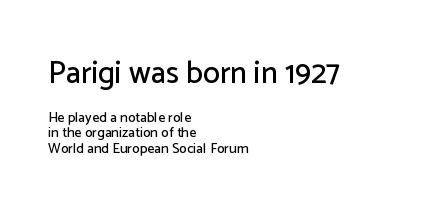
{"serif": "no", "italic": "no", "width": "normal", "stroke_contrast": "low", "x_height": "medium", "monospaced": "no", "underline": "no", "align": "left", "line_spacing": "tight", "line_spacing_ratio": 1.08, "letter_spacing": "normal", "letter_spacing_em": 0.0, "larger_block": "first", "size_ratio": 2.21, "glyph_px": 31}
